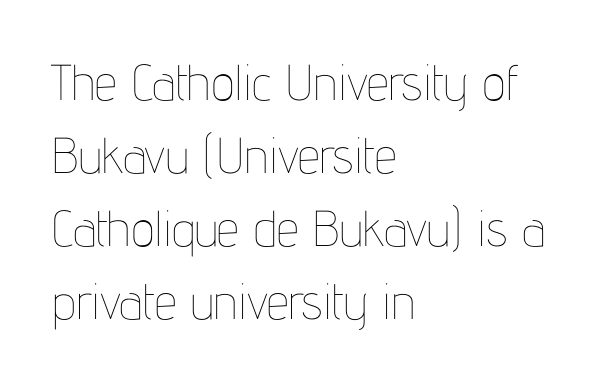
The image shows 50 px thin, condensed type, upright; set left-aligned, normal line spacing (1.46x), normal letter spacing, not underlined; low stroke contrast and a medium x-height.
